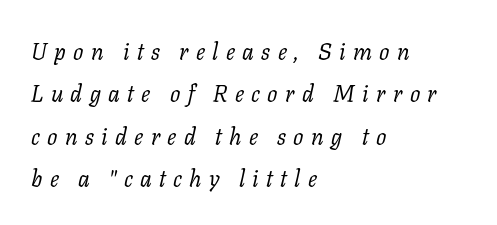
Q: Is the text bold? A: No.
Q: Is the text italic (slanted)? A: Yes, it leans right by about 11 degrees.
Q: Is the text underlined? A: No.
Q: How is the paragraph aligned? A: Left-aligned.
Q: Is the spacing between letters normal or unusually wide? A: Unusually wide.
